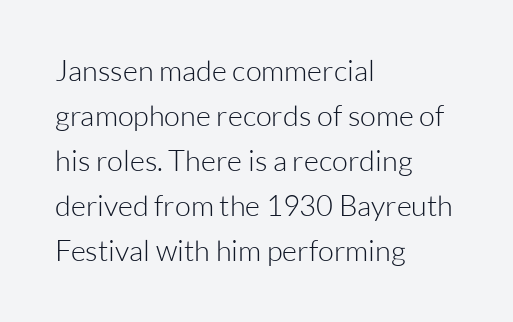
Q: Is the text bold? A: No.
Q: Is the text italic (slanted)? A: No, it is upright.
Q: Is the typeface a serif or a sans-serif typeface? A: Sans-serif.
Q: Is the text underlined? A: No.
Q: How is the paragraph aligned? A: Left-aligned.
Q: Is the spacing between letters normal or unusually wide? A: Normal.
Q: Is the spacing between lines tight, normal or loose? A: Normal.
Q: Width (condensed, normal, or wide)? A: Normal.
Q: Stroke contrast? A: Low.
Q: x-height? A: Medium.
Q: Monospaced? A: No.
